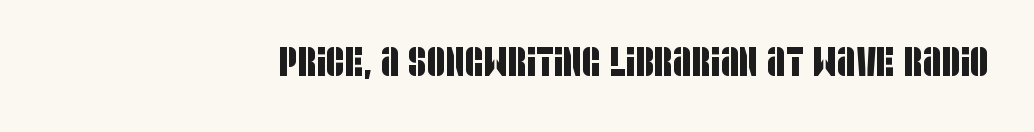
{"serif": "no", "width": "condensed", "stroke_contrast": "low", "x_height": "large", "monospaced": "no", "underline": "no", "letter_spacing": "normal", "letter_spacing_em": 0.0, "glyph_px": 41}
